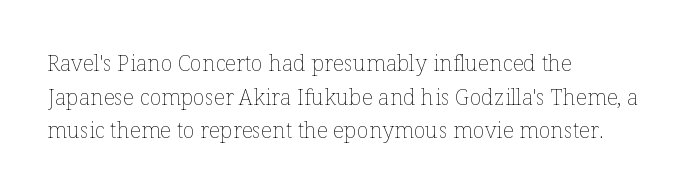
{"italic": "no", "bold": "no", "underline": "no", "align": "left", "line_spacing": "normal", "line_spacing_ratio": 1.53, "letter_spacing": "normal", "letter_spacing_em": 0.0, "glyph_px": 22}
